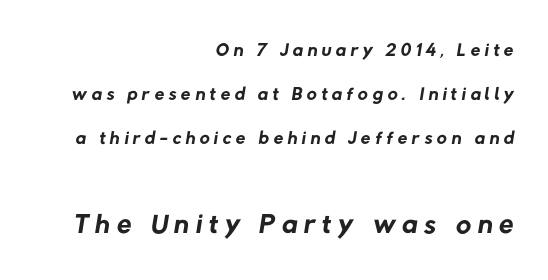
The image shows 42 px regular-weight sans-serif type; set right-aligned, normal line spacing (1.58x), not underlined; the second (bottom) block is 1.5x larger; low stroke contrast and a medium x-height.
